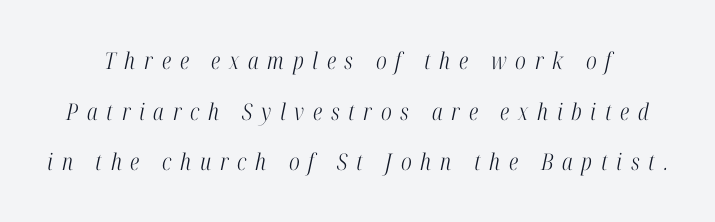
Each new line begins a long way beneath the previous one. The rendering inserts visible extra space after every character. Compared with a typical body face, this is equally light or lighter still. The whole block is typeset with a tilt. Quick note: underline off.
